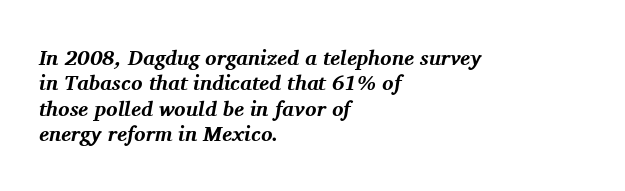
Q: Is the text bold? A: Yes.
Q: Is the text italic (slanted)? A: Yes, it leans right by about 11 degrees.
Q: Is the text underlined? A: No.
Q: How is the paragraph aligned? A: Left-aligned.
Q: Is the spacing between letters normal or unusually wide? A: Normal.
